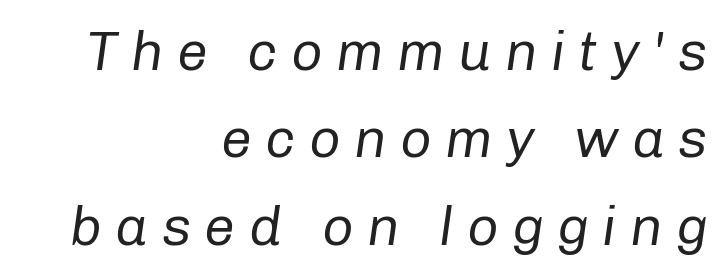
Character widths vary here, with narrow letters taking less room than wide ones. This rendering features lettering with no underline. The type is letterspaced generously, with wide tracking. These lines were composed using italics. Every row of glyphs terminates at an identical x-position on the right.
